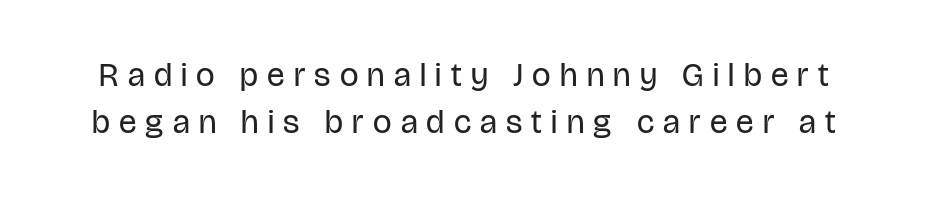
{"serif": "no", "italic": "no", "bold": "no", "weight": "regular", "width": "condensed", "stroke_contrast": "low", "x_height": "large", "monospaced": "no", "underline": "no", "line_spacing": "normal", "line_spacing_ratio": 1.41, "letter_spacing": "wide", "letter_spacing_em": 0.28, "glyph_px": 33}
